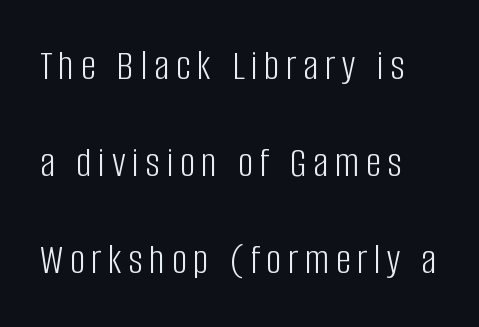
The specimen reads as upright at a glance. Counters stay open thanks to moderate or lighter strokes. Underlining? Definitely not there. Successive baselines arrive slowly, with a big drop between each. The face used here is proportionally spaced, like ordinary book or web type.
